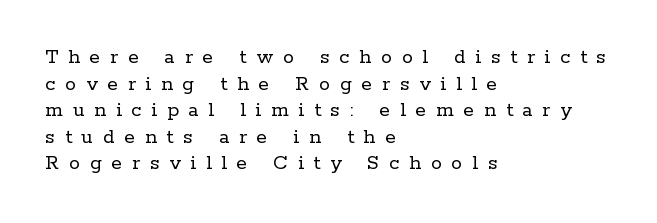
The image shows 22 px text type, upright; set left-aligned, line spacing 1.21x, unusually wide letter spacing (+0.45 em), not underlined.
